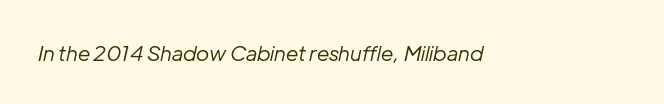
The image shows 21 px text type, italic (leaning right); set normal letter spacing, not underlined.
